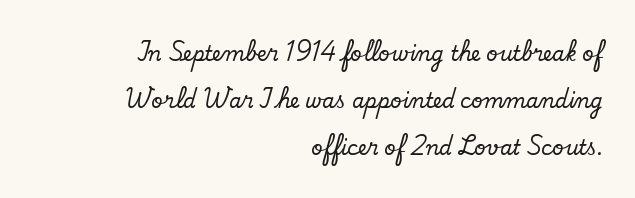
The image shows 20 px text type; set right-aligned, loose line spacing (2.34x), normal letter spacing, not underlined.
